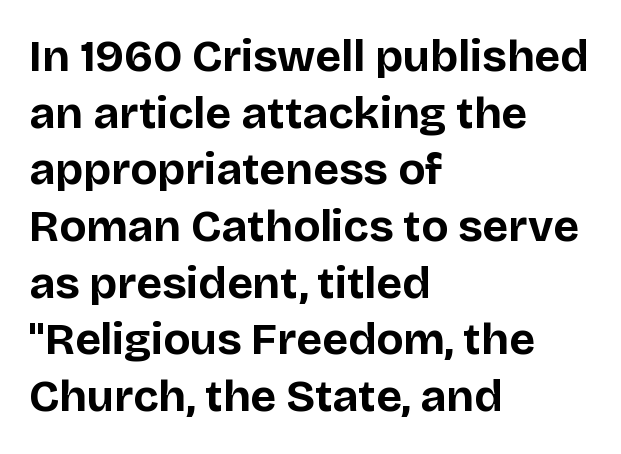
{"serif": "no", "italic": "no", "bold": "yes", "weight": "bold", "width": "normal", "stroke_contrast": "low", "x_height": "large", "monospaced": "no", "underline": "no", "align": "left", "line_spacing": "normal", "line_spacing_ratio": 1.26, "letter_spacing": "normal", "letter_spacing_em": 0.0, "glyph_px": 45}
